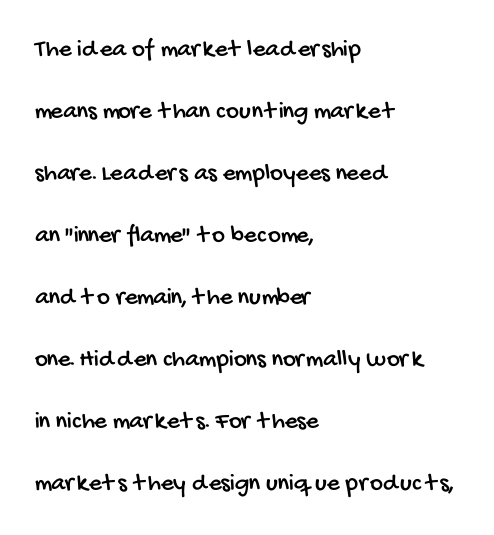
Q: Is the text underlined? A: No.
Q: How is the paragraph aligned? A: Left-aligned.
Q: Is the spacing between letters normal or unusually wide? A: Normal.
Q: Is the spacing between lines tight, normal or loose? A: Loose.
